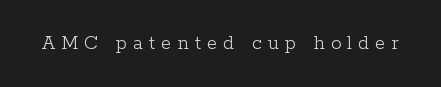
The image shows 21 px text type, upright; set unusually wide letter spacing (+0.29 em), not underlined.
